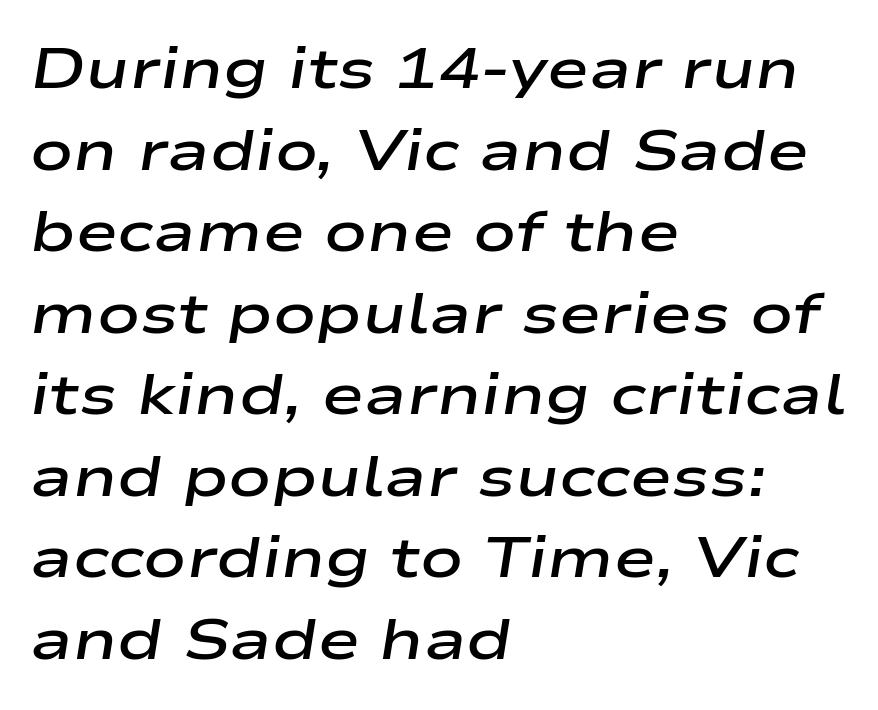
Q: Is the text bold? A: Semi-bold.
Q: Is the text italic (slanted)? A: Yes, it leans right by about 9 degrees.
Q: Is the text underlined? A: No.
Q: How is the paragraph aligned? A: Left-aligned.
Q: Is the spacing between letters normal or unusually wide? A: Normal.
Q: Is the spacing between lines tight, normal or loose? A: Normal.
Q: Width (condensed, normal, or wide)? A: Wide.
Q: Stroke contrast? A: Low.
Q: x-height? A: Medium.
Q: Monospaced? A: No.
